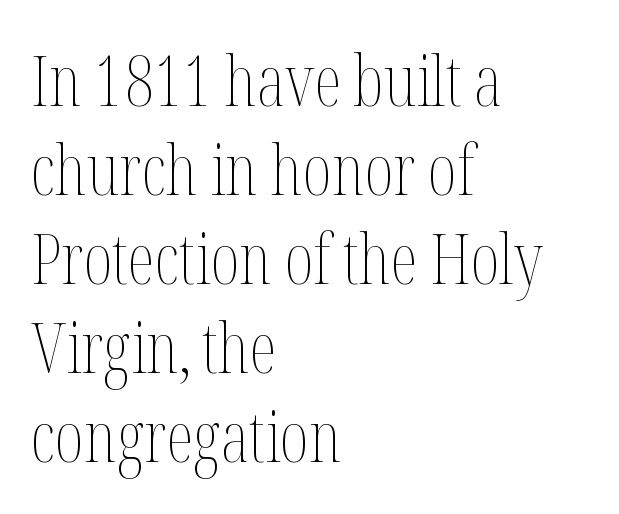
Q: Is the text bold? A: No.
Q: Is the text italic (slanted)? A: No, it is upright.
Q: Is the text underlined? A: No.
Q: How is the paragraph aligned? A: Left-aligned.
Q: Is the spacing between letters normal or unusually wide? A: Normal.
Q: Is the spacing between lines tight, normal or loose? A: Normal.
Q: Width (condensed, normal, or wide)? A: Condensed.
Q: Stroke contrast? A: Medium.
Q: x-height? A: Medium.
Q: Monospaced? A: No.
